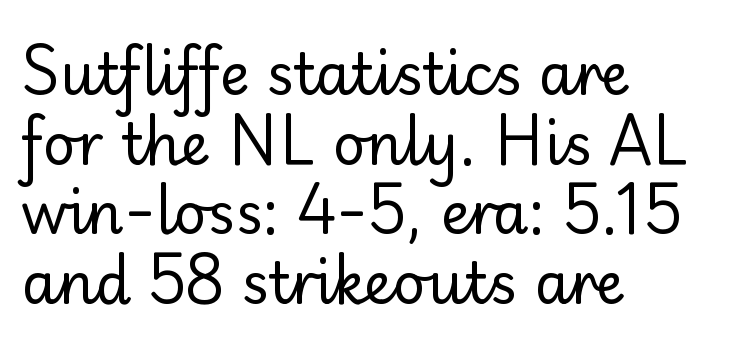
I'd call this a sans setting — the letters go barefoot. Has an underline been added? It has not. If you drew a line through each stem, it would be perfectly vertical. Reading down the block, your eye returns to a fixed left position each line. Ink coverage per letter is moderate at most. Letter spacing: default.
